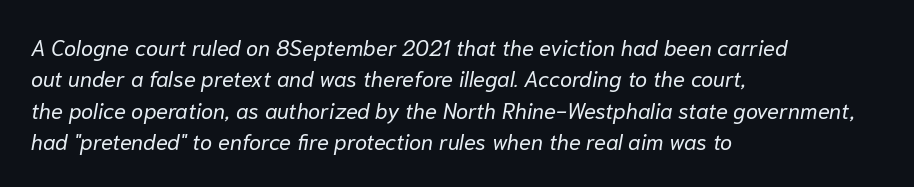
{"italic": "yes", "lean": "right", "slant_degrees": 10, "bold": "no", "underline": "no", "align": "left", "line_spacing": "normal", "line_spacing_ratio": 1.43, "letter_spacing": "normal", "letter_spacing_em": 0.0, "glyph_px": 22}
